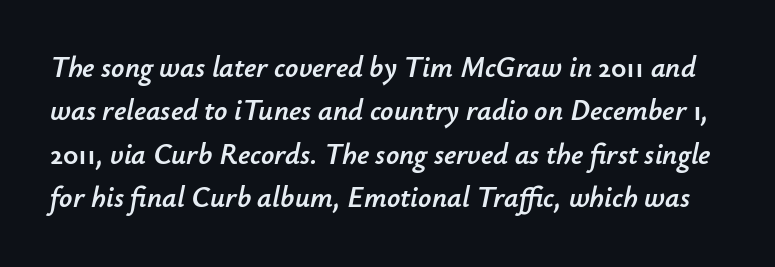
{"italic": "yes", "lean": "right", "slant_degrees": 12, "width": "normal", "stroke_contrast": "low", "x_height": "small", "monospaced": "no", "underline": "no", "line_spacing": "normal", "line_spacing_ratio": 1.5, "letter_spacing": "normal", "letter_spacing_em": 0.0, "glyph_px": 29}
